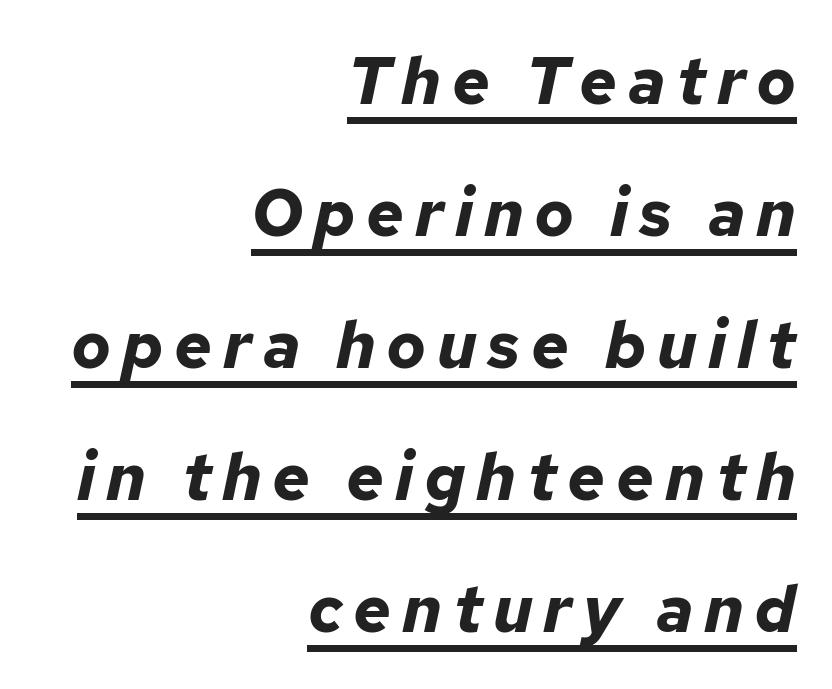
{"italic": "yes", "lean": "right", "slant_degrees": 12, "bold": "yes", "weight": "bold", "width": "normal", "stroke_contrast": "low", "x_height": "medium", "monospaced": "no", "underline": "yes", "align": "right", "line_spacing": "loose", "line_spacing_ratio": 2.0, "glyph_px": 66}
